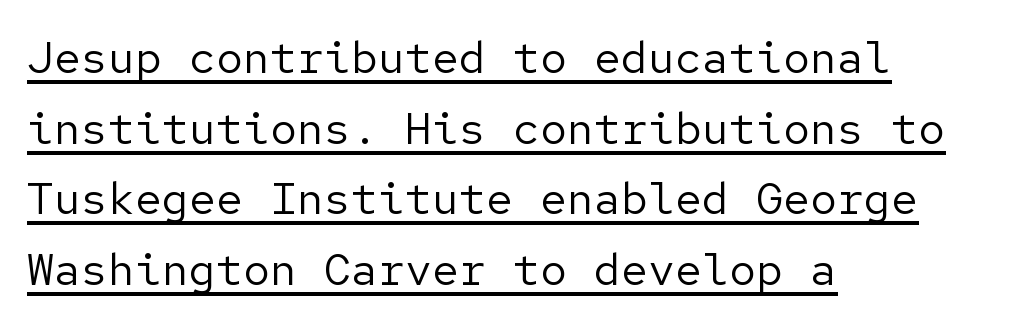
The specimen reads as upright at a glance. Teacher's note: observe the even left margin — that is flush-left alignment. This sample keeps an unexceptional amount of space between lines. Students, observe the line beneath the letters — that is underlining. The characters display no serif detailing; their extremities are plain. The font sits on the lighter half of the weight spectrum, regular included.
